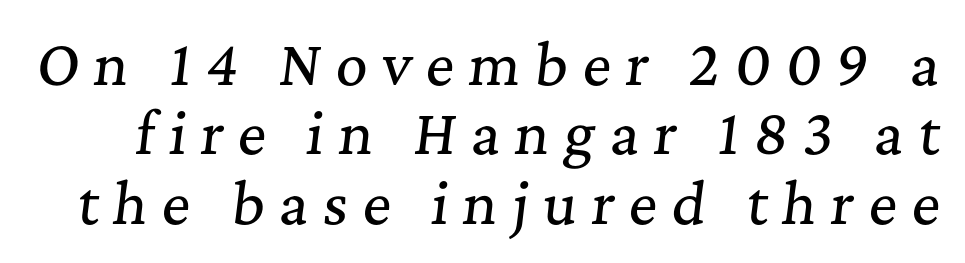
Words appear elongated and porous because spacing is wide. Beneath every word, the page is bare. Vertically, the passage feels balanced, rows spaced as you'd expect. Quick note: italic.
